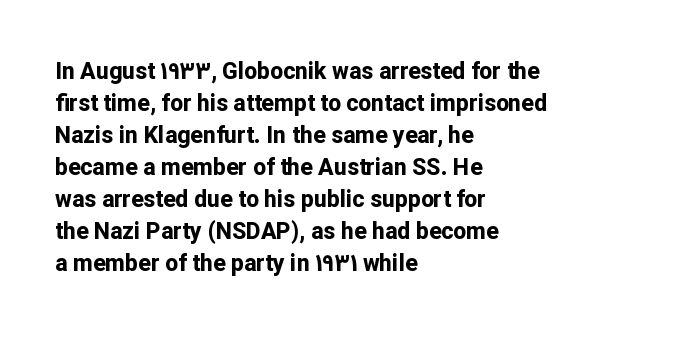
The image shows 23 px bold type, upright; set left-aligned, normal line spacing (1.39x), normal letter spacing, not underlined.
